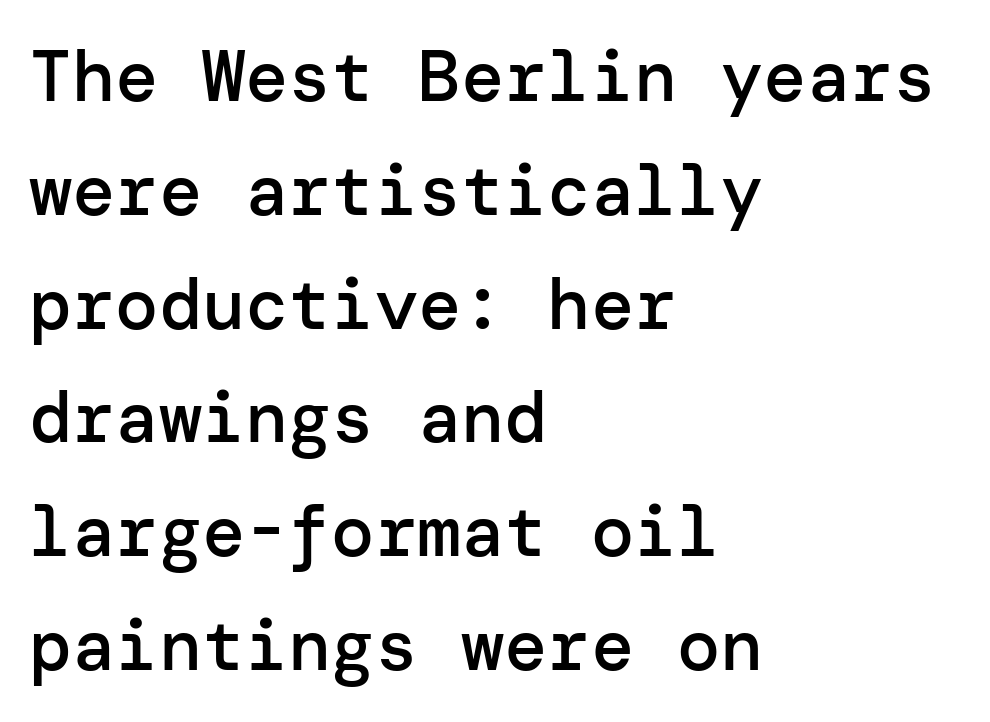
{"serif": "no", "italic": "no", "bold": "semi", "weight": "semibold", "width": "normal", "stroke_contrast": "low", "x_height": "medium", "underline": "no", "align": "left", "line_spacing": "normal", "line_spacing_ratio": 1.58, "letter_spacing": "normal", "letter_spacing_em": 0.0, "glyph_px": 72}
